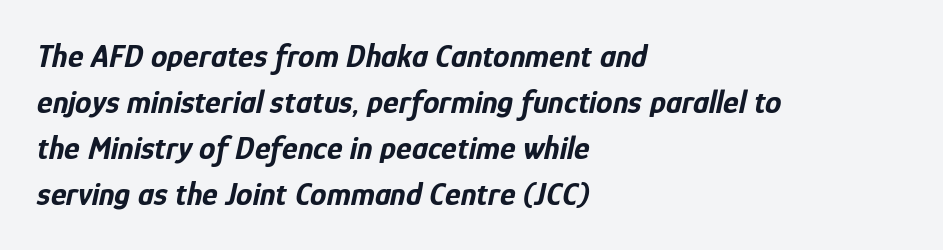
Every letter is thick-stroked: bold, no question. Typeset ragged right — the left edge is the straight one. The face used here is proportionally spaced, like ordinary book or web type. Does the lettering tilt? It does — this is italic. Rule under the text: the space is simply empty. The horizontal fit of the characters is conventional and even.
